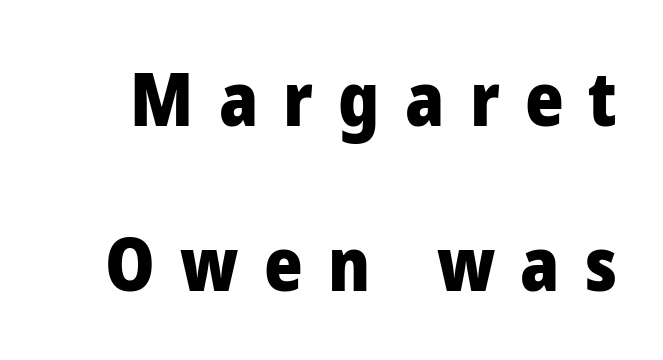
The image shows 74 px heavy sans-serif type, upright; set loose line spacing (2.23x), unusually wide letter spacing (+0.34 em), not underlined; low stroke contrast and a medium x-height.
